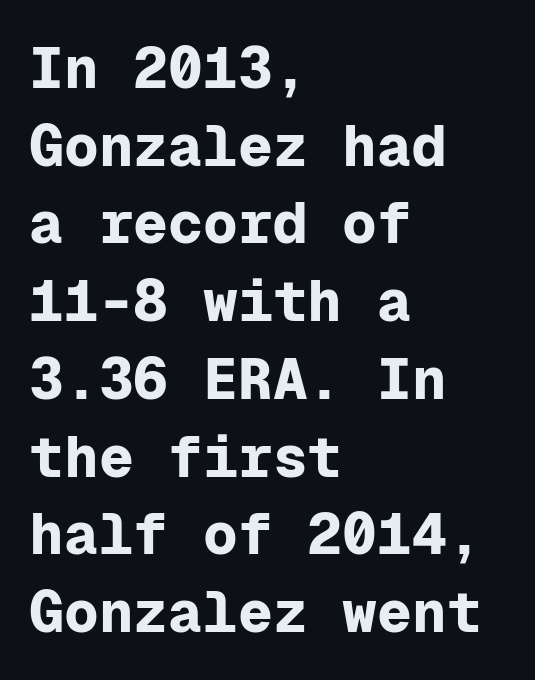
Leading matches the norm, producing a regular column. Each letter, wide or thin by design, is forced into the same width here. Each line starts at the same left margin while the right side varies. Unlike a traditional serif, this face leaves its strokes unadorned. Here the glyphs are tracked normally, forming tight word shapes. It's the straight-up-and-down kind of type.
